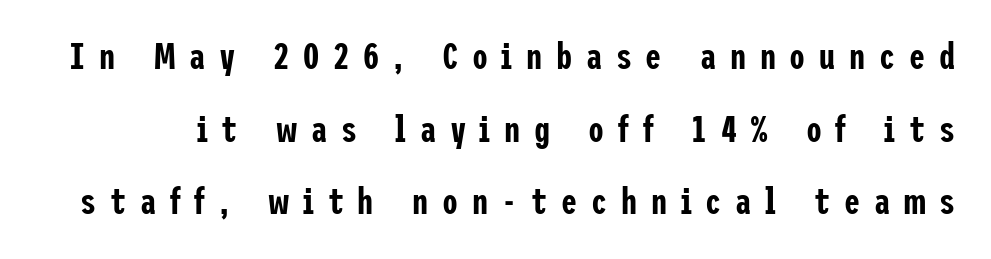
What kind of face is this? One without serifs — a sans. The specimen omits any rule beneath the text block's lines. This rendering widens character spacing well past its baseline value. The letters stand straight up with perfectly vertical stems.
